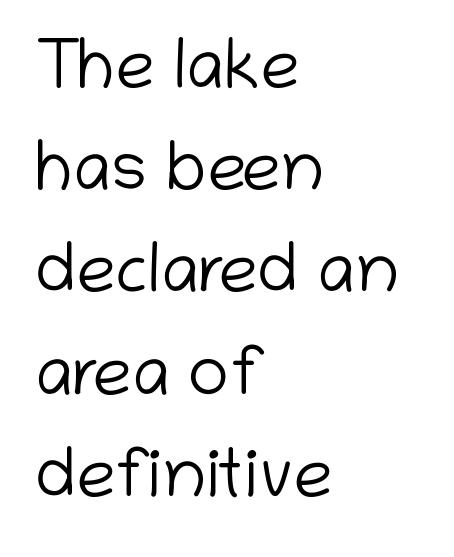
Q: Is the text bold? A: No.
Q: Is the text italic (slanted)? A: No, it is upright.
Q: Is the typeface a serif or a sans-serif typeface? A: Sans-serif.
Q: Is the text underlined? A: No.
Q: How is the paragraph aligned? A: Left-aligned.
Q: Is the spacing between letters normal or unusually wide? A: Normal.
Q: Is the spacing between lines tight, normal or loose? A: Normal.
Q: Width (condensed, normal, or wide)? A: Normal.
Q: Stroke contrast? A: Low.
Q: x-height? A: Medium.
Q: Monospaced? A: No.
